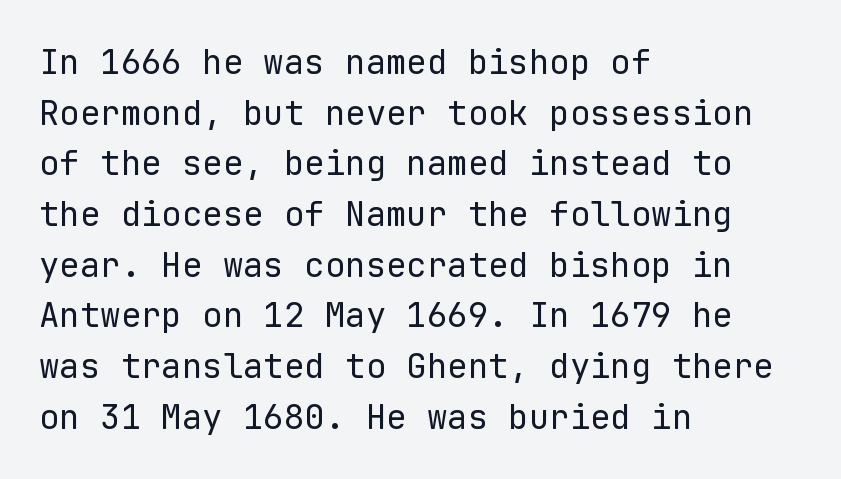
Q: Is the text bold? A: No.
Q: Is the text italic (slanted)? A: No, it is upright.
Q: Is the typeface a serif or a sans-serif typeface? A: Sans-serif.
Q: Is the text underlined? A: No.
Q: How is the paragraph aligned? A: Left-aligned.
Q: Is the spacing between letters normal or unusually wide? A: Normal.
Q: Is the spacing between lines tight, normal or loose? A: Normal.
Q: Width (condensed, normal, or wide)? A: Normal.
Q: Stroke contrast? A: Low.
Q: x-height? A: Medium.
Q: Monospaced? A: Yes.
